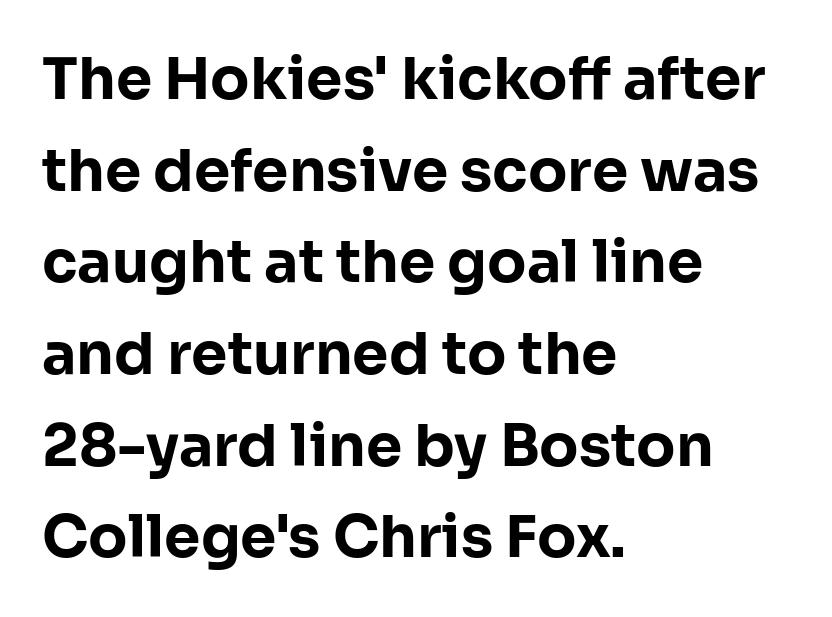
Q: Is the text bold? A: Yes.
Q: Is the text italic (slanted)? A: No, it is upright.
Q: Is the typeface a serif or a sans-serif typeface? A: Sans-serif.
Q: Is the text underlined? A: No.
Q: How is the paragraph aligned? A: Left-aligned.
Q: Is the spacing between letters normal or unusually wide? A: Normal.
Q: Is the spacing between lines tight, normal or loose? A: Normal.
Q: Width (condensed, normal, or wide)? A: Normal.
Q: Stroke contrast? A: Low.
Q: x-height? A: Medium.
Q: Monospaced? A: No.
